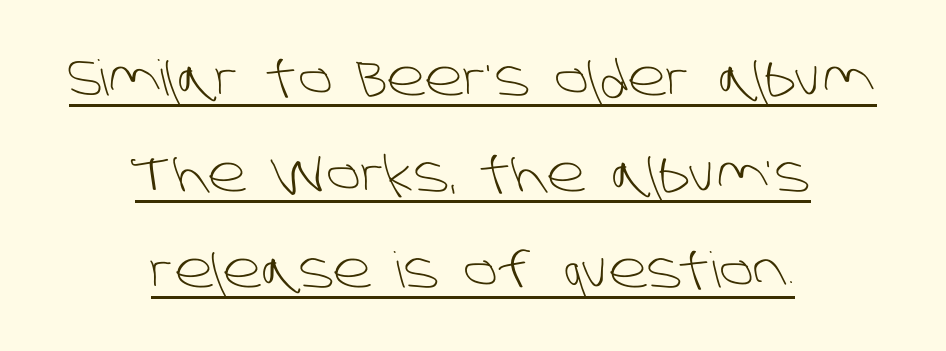
Observe the absence of serifs on each vertical stroke in this sample. Is the block centered? Yes — each line is placed symmetrically about the middle. Does the leading feel generous? Absolutely, it's lavish. The type is set solid horizontally, with unmodified tracking. Each letter keeps its own natural width here, so spacing adapts to shape. In designer terms, the underline attribute is active on this setting.
